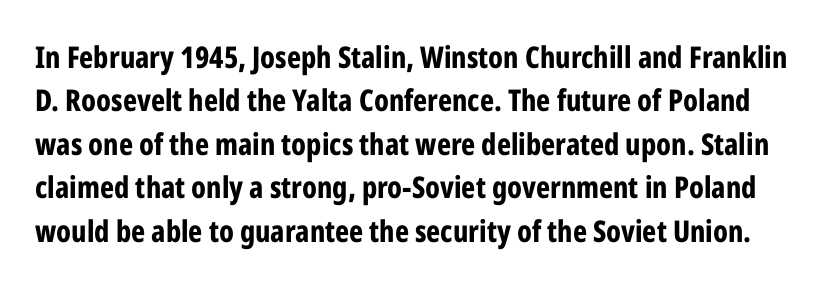
{"serif": "no", "italic": "no", "bold": "yes", "weight": "bold", "width": "condensed", "stroke_contrast": "low", "x_height": "medium", "monospaced": "no", "underline": "no", "line_spacing": "normal", "line_spacing_ratio": 1.45, "letter_spacing": "normal", "letter_spacing_em": 0.0, "glyph_px": 30}
